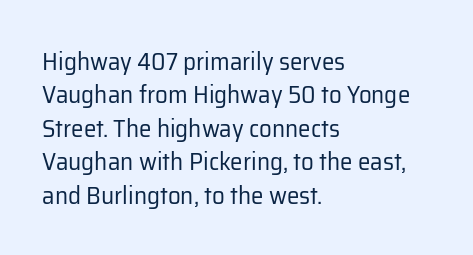
The image shows 25 px text type, upright; set left-aligned, normal line spacing (1.34x), normal letter spacing, not underlined.
